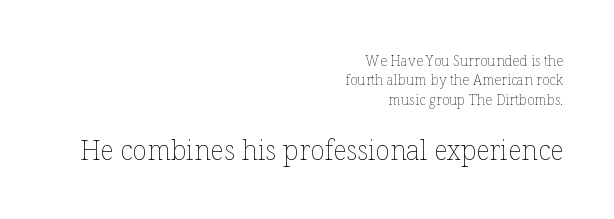
The image shows 27 px text type, upright; set right-aligned, normal line spacing (1.39x), normal letter spacing, not underlined; the second (bottom) block is 1.93x larger.
